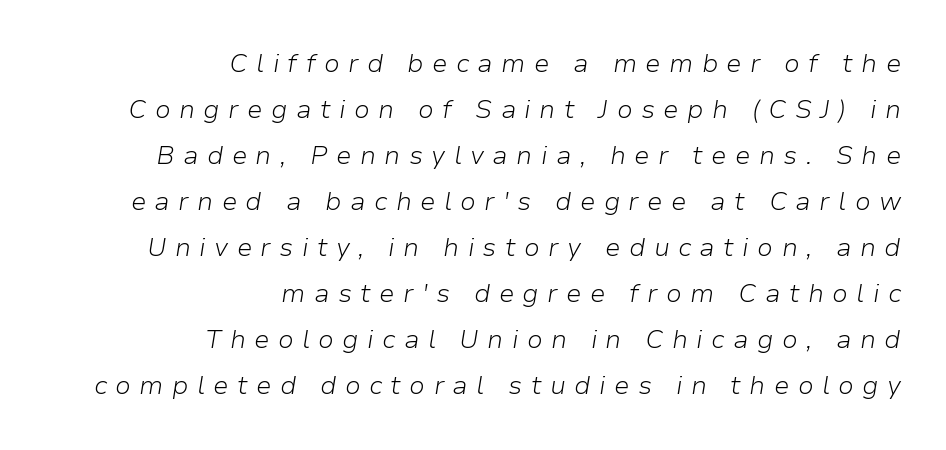
Q: Is the text bold? A: No.
Q: Is the text italic (slanted)? A: Yes, it leans right by about 9 degrees.
Q: Is the text underlined? A: No.
Q: How is the paragraph aligned? A: Right-aligned.
Q: Is the spacing between letters normal or unusually wide? A: Unusually wide.
